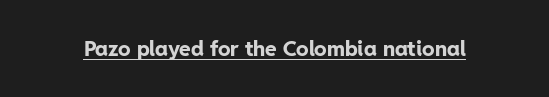
{"italic": "no", "bold": "yes", "underline": "yes", "letter_spacing": "normal", "letter_spacing_em": 0.0, "glyph_px": 21}
